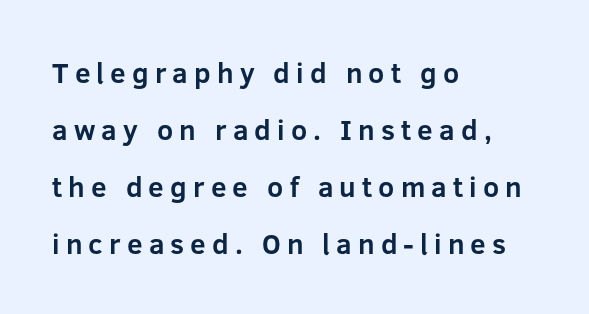
Q: Is the text bold? A: Yes.
Q: Is the text italic (slanted)? A: No, it is upright.
Q: Is the typeface a serif or a sans-serif typeface? A: Sans-serif.
Q: Is the text underlined? A: No.
Q: How is the paragraph aligned? A: Left-aligned.
Q: Is the spacing between letters normal or unusually wide? A: Unusually wide.
Q: Is the spacing between lines tight, normal or loose? A: Loose.
Q: Width (condensed, normal, or wide)? A: Normal.
Q: Stroke contrast? A: Low.
Q: x-height? A: Medium.
Q: Monospaced? A: No.
